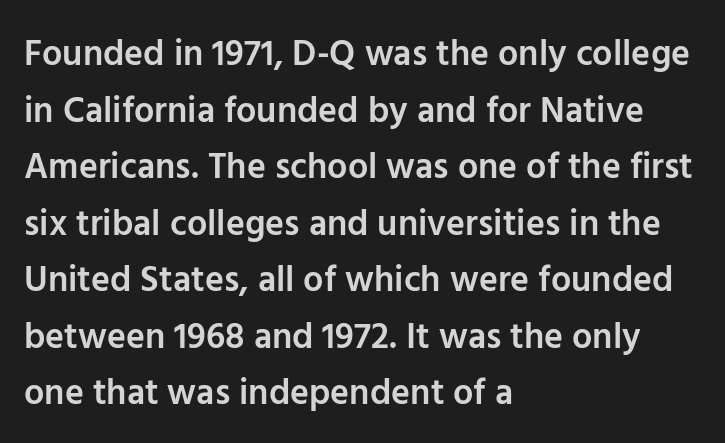
{"serif": "no", "italic": "no", "bold": "semi", "weight": "semibold", "width": "normal", "stroke_contrast": "low", "x_height": "medium", "monospaced": "no", "underline": "no", "align": "left", "line_spacing": "normal", "line_spacing_ratio": 1.57, "letter_spacing": "normal", "letter_spacing_em": 0.0, "glyph_px": 36}
